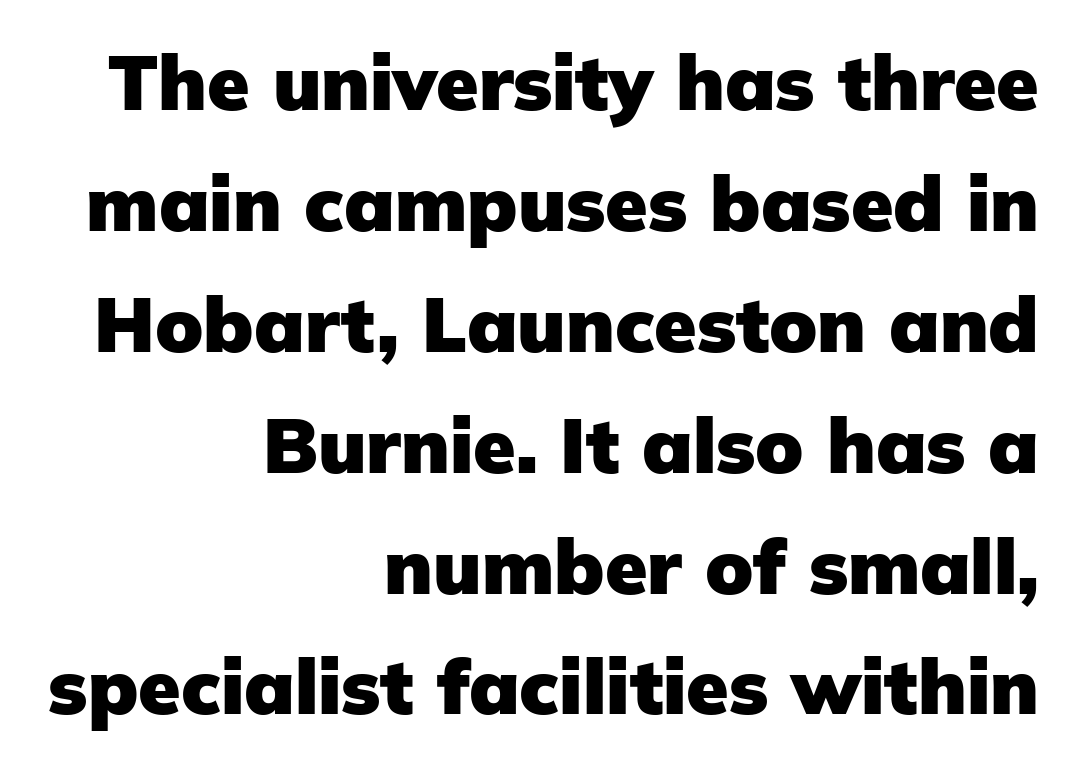
The image shows 77 px heavy sans-serif type, upright; set right-aligned, normal line spacing (1.57x), normal letter spacing, not underlined; low stroke contrast and a medium x-height.
